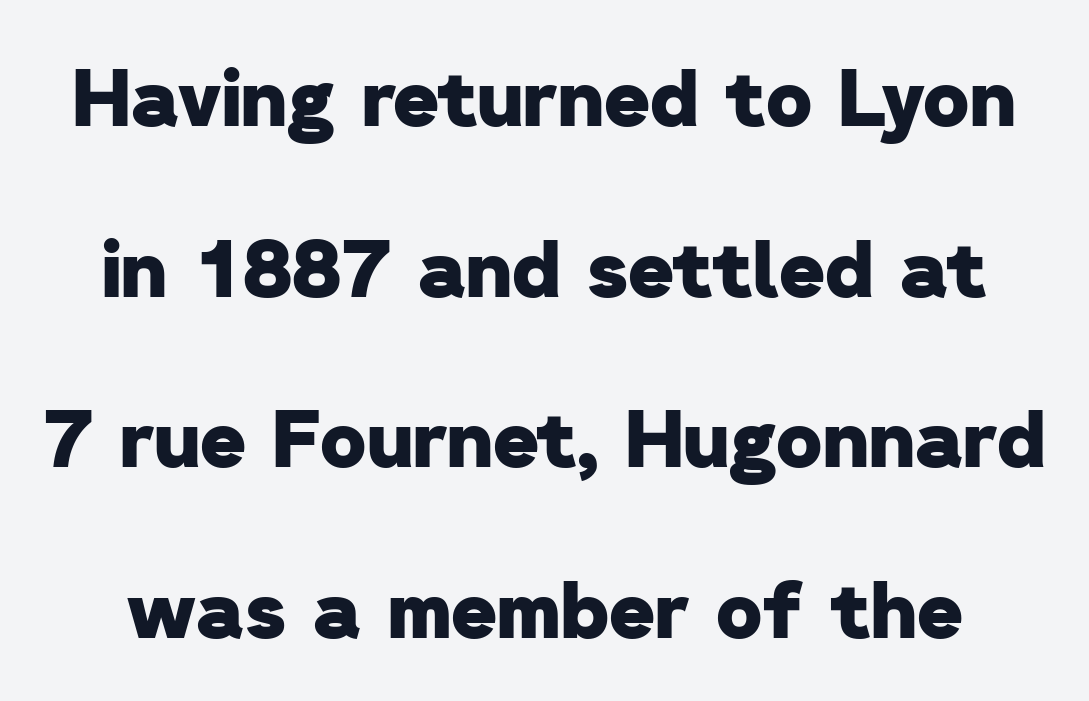
The image shows 79 px heavy sans-serif type; set loose line spacing (2.16x), normal letter spacing, not underlined; low stroke contrast and a medium x-height.
